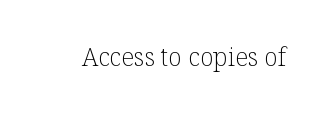
{"italic": "no", "bold": "no", "underline": "no", "letter_spacing": "normal", "letter_spacing_em": 0.0, "glyph_px": 25}
